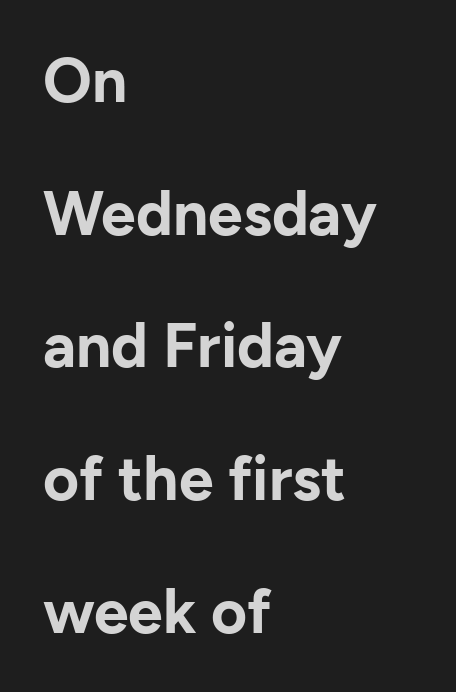
{"serif": "no", "italic": "no", "bold": "yes", "weight": "bold", "width": "normal", "stroke_contrast": "low", "x_height": "medium", "monospaced": "no", "underline": "no", "align": "left", "line_spacing": "loose", "line_spacing_ratio": 2.14, "letter_spacing": "normal", "letter_spacing_em": 0.0, "glyph_px": 62}
